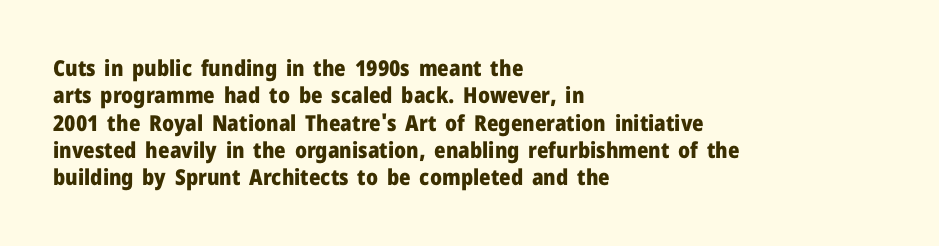
{"italic": "no", "bold": "yes", "underline": "no", "align": "left", "line_spacing_ratio": 1.24, "letter_spacing": "normal", "letter_spacing_em": 0.0, "glyph_px": 22}
